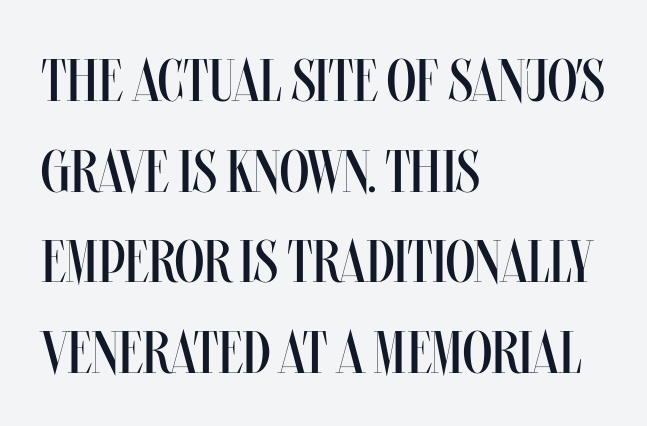
The lettering holds an erect, upright posture throughout. Each row of text sits above clean, open space. Stem width sits at or under what a default text font uses. Line starts are locked; line ends wander. How would I describe the line gaps? Plain and ordinary.
